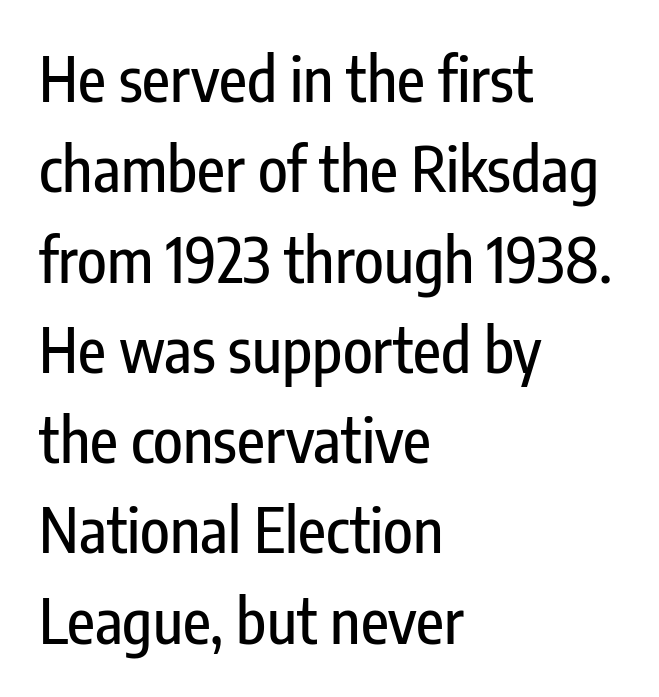
{"serif": "no", "italic": "no", "width": "condensed", "stroke_contrast": "low", "x_height": "medium", "monospaced": "no", "underline": "no", "align": "left", "line_spacing": "normal", "line_spacing_ratio": 1.48, "letter_spacing": "normal", "letter_spacing_em": 0.0, "glyph_px": 61}
